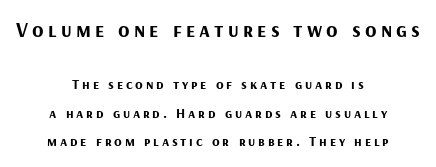
The image shows 21 px bold type, upright; set centered, loose line spacing (2.03x), unusually wide letter spacing (+0.2 em), not underlined; the first (top) block is 1.5x larger.
